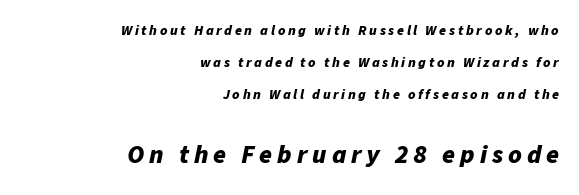
The image shows 26 px bold type, italic (leaning right); set right-aligned, loose line spacing (2.27x), not underlined; the second (bottom) block is 1.86x larger.
